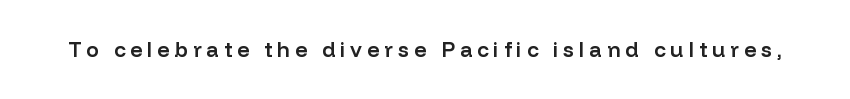
The image shows 21 px text type, upright; set unusually wide letter spacing (+0.24 em), not underlined.
